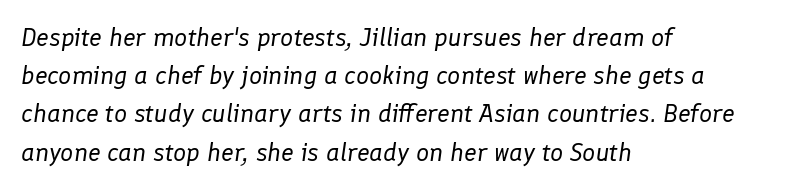
The image shows 26 px text type, italic (leaning right); set left-aligned, normal line spacing (1.47x), normal letter spacing, not underlined.
